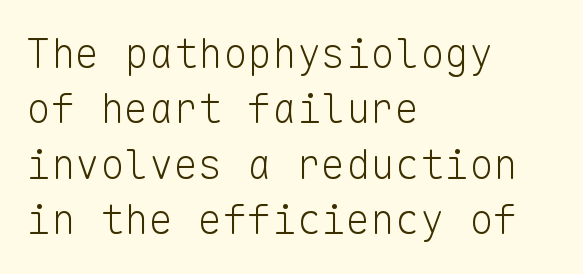
The image shows 41 px light sans-serif type, upright, monospaced; set left-aligned, normal line spacing (1.35x), normal letter spacing, not underlined; low stroke contrast and a medium x-height.
